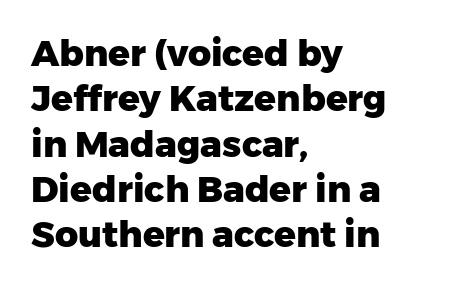
{"serif": "no", "italic": "no", "bold": "yes", "weight": "heavy", "width": "normal", "stroke_contrast": "low", "x_height": "medium", "monospaced": "no", "underline": "no", "align": "left", "line_spacing": "normal", "line_spacing_ratio": 1.26, "letter_spacing": "normal", "letter_spacing_em": 0.0, "glyph_px": 36}
